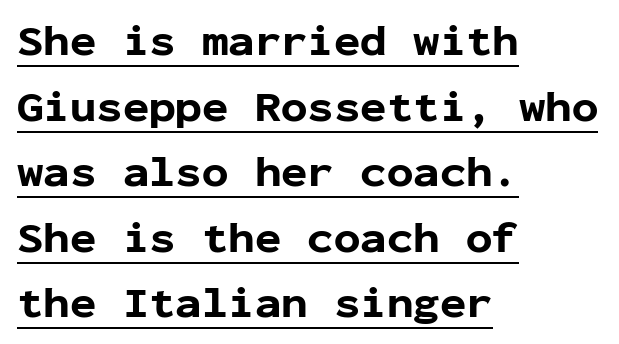
{"serif": "no", "italic": "no", "bold": "yes", "weight": "bold", "width": "normal", "stroke_contrast": "low", "x_height": "medium", "monospaced": "yes", "underline": "yes", "align": "left", "line_spacing": "normal", "line_spacing_ratio": 1.49, "letter_spacing": "normal", "letter_spacing_em": 0.0, "glyph_px": 44}
